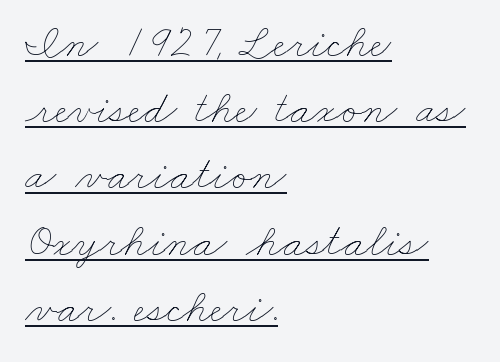
Here the designer chose a conventional face with non-uniform glyph widths. Line spacing here is normal. A rule runs beneath these lines of type. Casual observation: everything's shoved over to the left. No extra ink here — the face is not bold.
